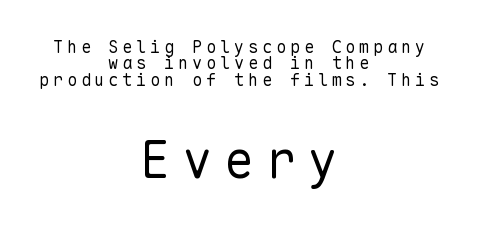
The image shows 51 px regular-weight sans-serif type, upright, monospaced; set centered, tight line spacing (0.96x), unusually wide letter spacing (+0.22 em), not underlined; the second (bottom) block is 3.0x larger; low stroke contrast and a medium x-height.
